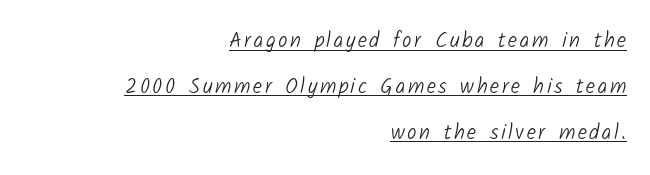
Q: Is the text bold? A: No.
Q: Is the text underlined? A: Yes.
Q: How is the paragraph aligned? A: Right-aligned.
Q: Is the spacing between lines tight, normal or loose? A: Loose.
